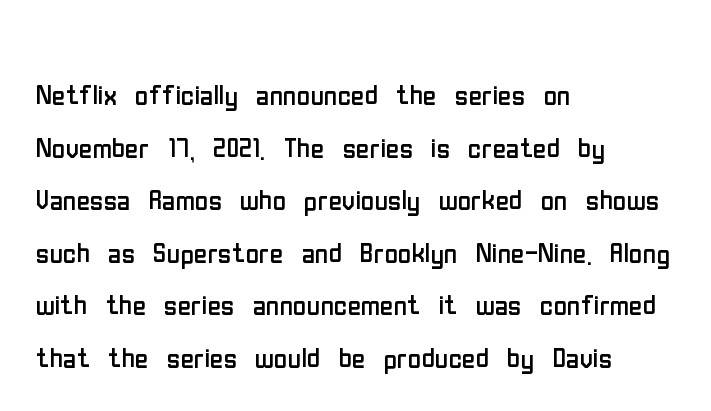
{"serif": "no", "italic": "no", "bold": "no", "weight": "regular", "width": "condensed", "stroke_contrast": "low", "x_height": "medium", "monospaced": "no", "underline": "no", "align": "left", "line_spacing": "normal", "line_spacing_ratio": 1.42, "letter_spacing": "normal", "letter_spacing_em": 0.0, "glyph_px": 37}
